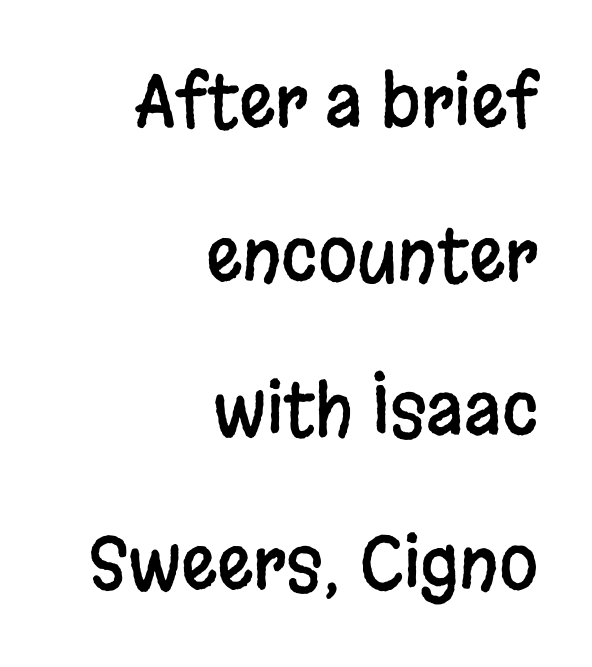
The image shows 71 px condensed sans-serif type, upright; set right-aligned, loose line spacing (2.17x), normal letter spacing, not underlined; low stroke contrast and a large x-height.
